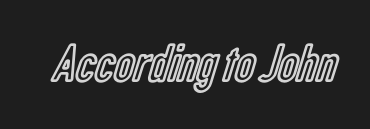
{"width": "condensed", "x_height": "medium", "monospaced": "no", "underline": "no", "letter_spacing": "normal", "letter_spacing_em": 0.0, "glyph_px": 54}
